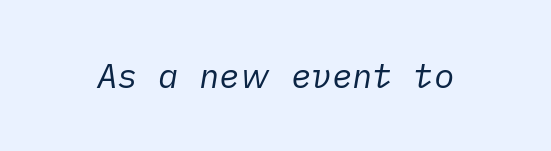
The image shows 34 px regular-weight type, italic (leaning right); set normal letter spacing, not underlined; low stroke contrast and a medium x-height.
